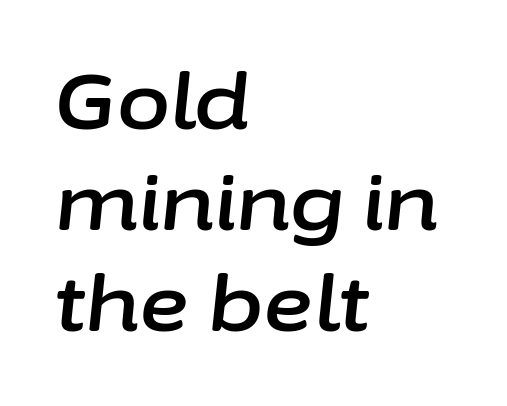
Q: Is the text italic (slanted)? A: Yes, it leans right by about 6 degrees.
Q: Is the text underlined? A: No.
Q: How is the paragraph aligned? A: Left-aligned.
Q: Is the spacing between letters normal or unusually wide? A: Normal.
Q: Is the spacing between lines tight, normal or loose? A: Normal.
Q: Width (condensed, normal, or wide)? A: Normal.
Q: Stroke contrast? A: Low.
Q: x-height? A: Medium.
Q: Monospaced? A: No.
